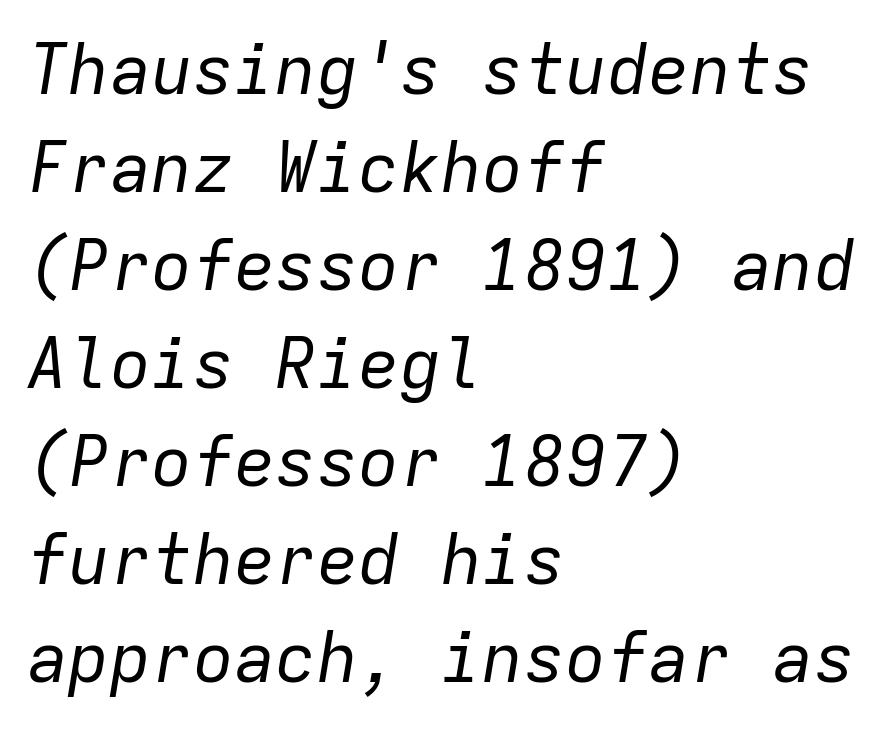
The image shows 69 px regular-weight type, italic (leaning right), monospaced; set left-aligned, normal line spacing (1.42x), normal letter spacing, not underlined; low stroke contrast and a medium x-height.
